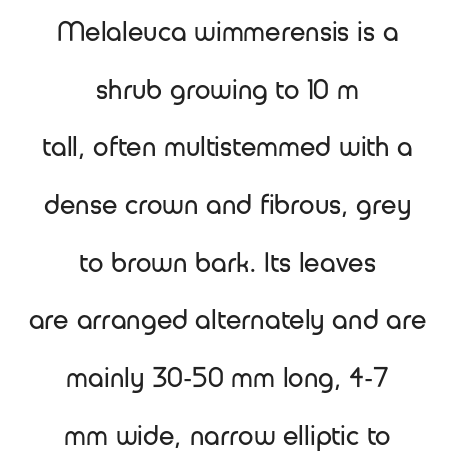
The image shows 28 px regular-weight sans-serif type, upright; set centered, loose line spacing (2.06x), normal letter spacing, not underlined; low stroke contrast and a medium x-height.
